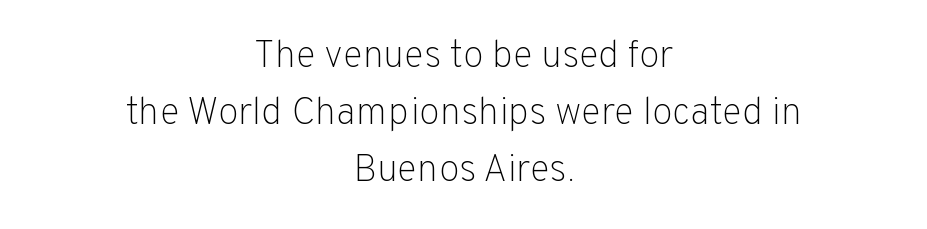
The image shows 38 px light sans-serif type, upright; set centered, normal line spacing (1.5x), normal letter spacing, not underlined; low stroke contrast and a medium x-height.
